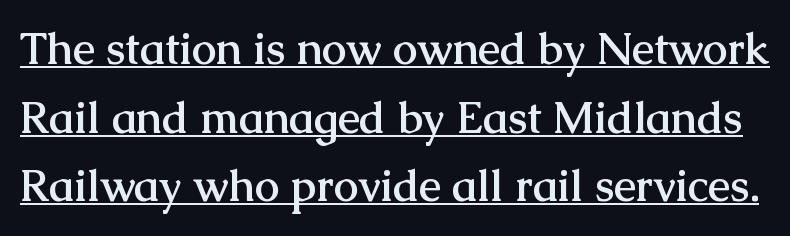
{"serif": "yes", "italic": "no", "bold": "yes", "weight": "semibold", "width": "normal", "stroke_contrast": "medium", "x_height": "medium", "monospaced": "no", "underline": "yes", "line_spacing": "normal", "line_spacing_ratio": 1.56, "letter_spacing": "normal", "letter_spacing_em": 0.0, "glyph_px": 44}
